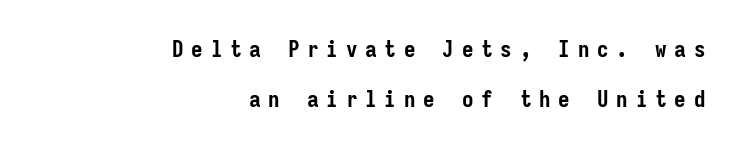
{"italic": "no", "bold": "yes", "underline": "no", "align": "right", "line_spacing": "loose", "line_spacing_ratio": 2.17, "letter_spacing": "wide", "letter_spacing_em": 0.34, "glyph_px": 23}
